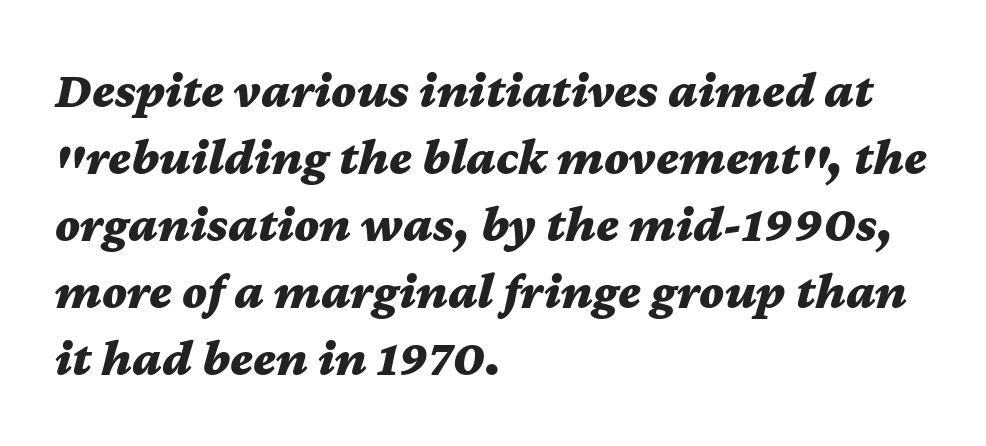
The gap between lines stays unmarked. Strong, thick strokes mark this as bold type. These lines are rendered in a variable-pitch font. The typography opts for an oblique posture over an upright one. Caption: standard tracking, unaltered. The vertical gap from one line to the next is medium.
